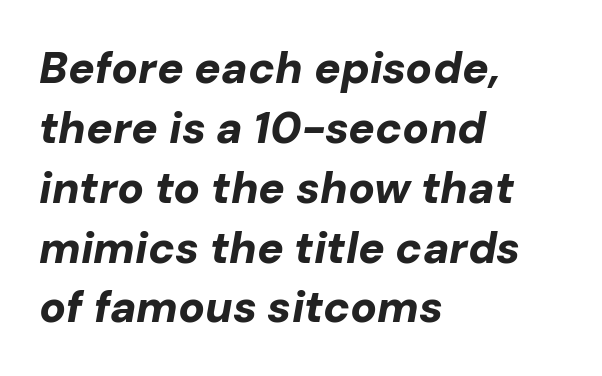
Horizontal alignment here is leftward, the default for most running prose. Weight check: bold — yes, fully. Look at the tracking — it's just the regular setting, nothing added. Descenders are the only things crossing below the line. Character widths vary here, with narrow letters taking less room than wide ones.
